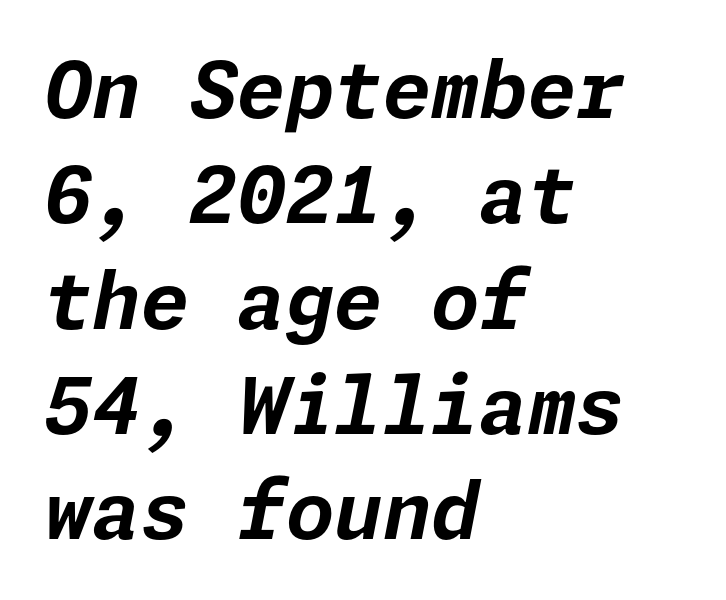
Evenly set lines give the paragraph a standard silhouette. Characters are canted at an angle relative to the baseline's perpendicular. Which margin do the lines hug? The left one — the right edge is uneven. Lines of text with bare space underneath. A typesetter would call this zero additional tracking. Caption: bold face, heavy strokes.
